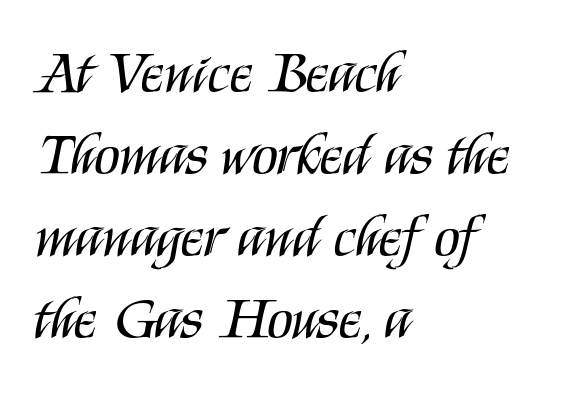
In CSS terms this would be text-align: left. The letterforms sit shoulder to shoulder at normal distance. Each row of text sits above clean, open space. Heft: none added — not bold.
